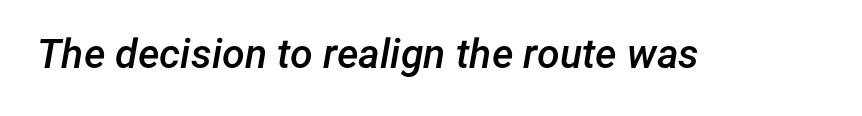
The image shows 41 px semibold type, italic (leaning right); set normal letter spacing, not underlined; low stroke contrast and a medium x-height.
